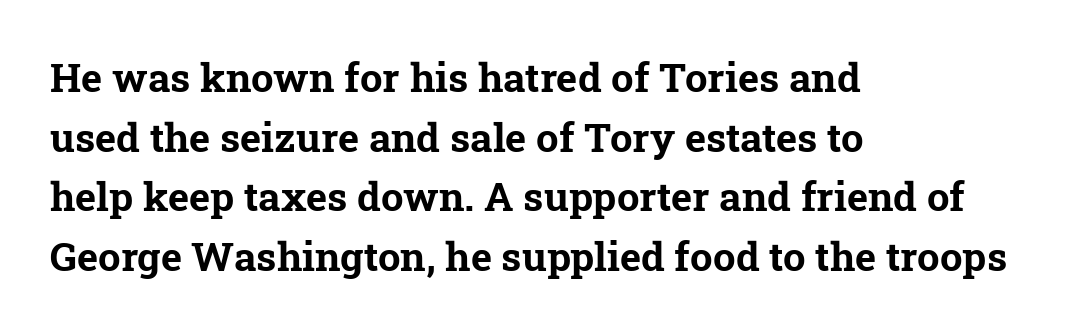
Check the space under the baseline: it is left empty. Default kerning and tracking; the words read as compact shapes. The letters advance in unequal steps, a hallmark of proportional type. Strokes here are thick enough to call this a true bold.
